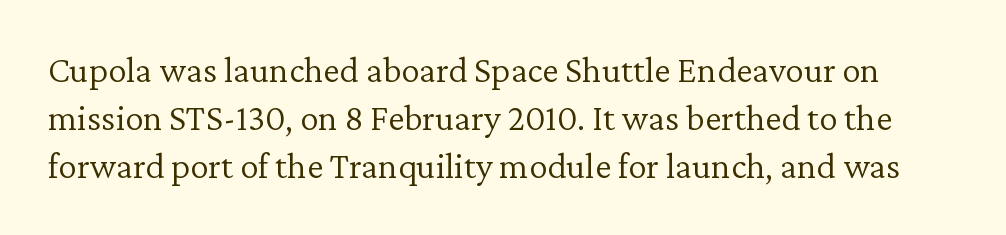
Q: Is the text bold? A: No.
Q: Is the text italic (slanted)? A: No, it is upright.
Q: Is the typeface a serif or a sans-serif typeface? A: Serif.
Q: Is the text underlined? A: No.
Q: Is the spacing between letters normal or unusually wide? A: Normal.
Q: Is the spacing between lines tight, normal or loose? A: Normal.
Q: Width (condensed, normal, or wide)? A: Normal.
Q: Stroke contrast? A: Low.
Q: x-height? A: Medium.
Q: Monospaced? A: No.
